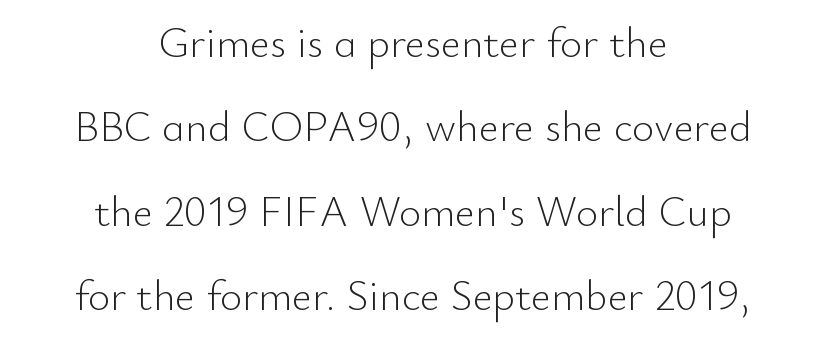
This rendering uses center alignment, leaving both contours irregular but symmetric. The font family rendered here belongs to the sans-serif group. You could not count columns in this text — the font is proportionally spaced. Notice how the stems are strictly vertical — no italics here. Line spacing here is loose. The weight tops out at a normal text grade.
